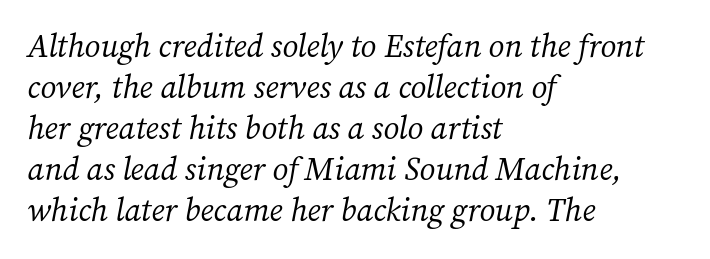
Left-aligned paragraph, ragged on the right. How would I describe the line gaps? Plain and ordinary. This is serif lettering, the kind often seen in printed books. The passage shown leans; its letterforms are oblique.
